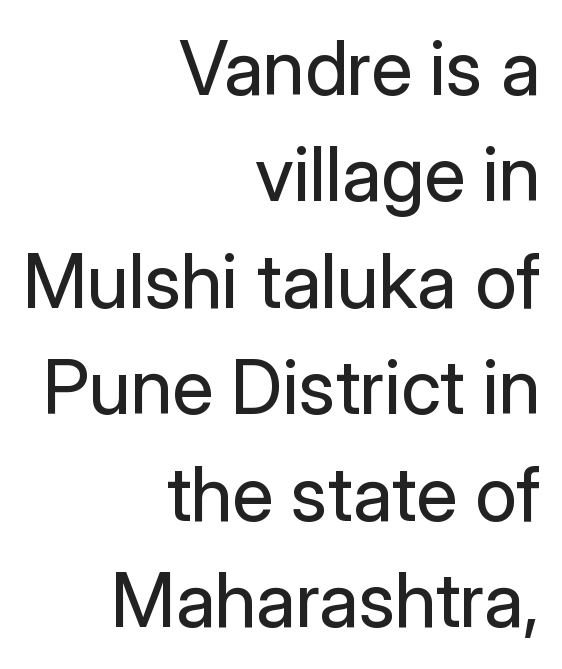
The image shows 75 px regular-weight sans-serif type, upright; set right-aligned, normal line spacing (1.42x), normal letter spacing, not underlined; low stroke contrast and a medium x-height.
